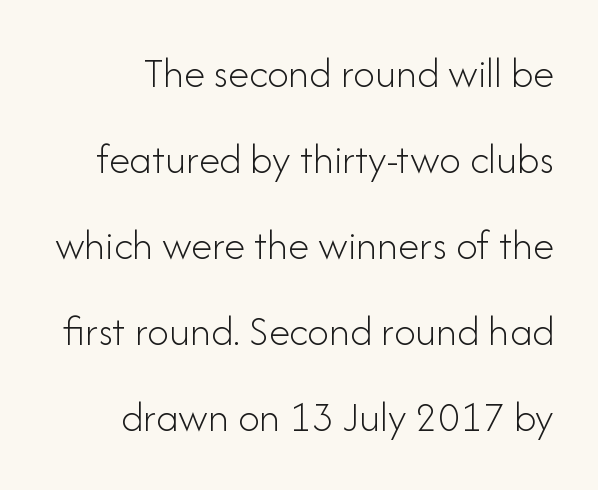
The foot of each line stays bare and open. Quick note: interline space is abundant. The letters advance in unequal steps, a hallmark of proportional type. The rendering shows plain stroke endings on the letterforms — a sans-serif design.
